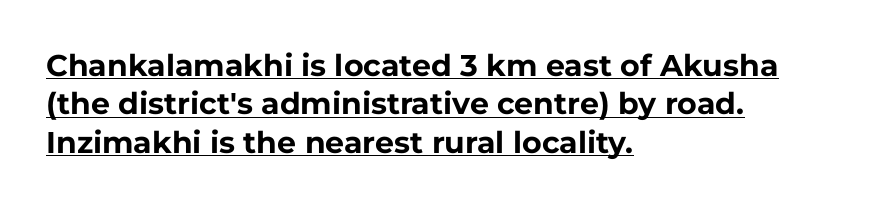
Q: Is the text bold? A: Yes.
Q: Is the text italic (slanted)? A: No, it is upright.
Q: Is the typeface a serif or a sans-serif typeface? A: Sans-serif.
Q: Is the text underlined? A: Yes.
Q: How is the paragraph aligned? A: Left-aligned.
Q: Is the spacing between letters normal or unusually wide? A: Normal.
Q: Is the spacing between lines tight, normal or loose? A: Normal.
Q: Width (condensed, normal, or wide)? A: Normal.
Q: Stroke contrast? A: Low.
Q: x-height? A: Medium.
Q: Monospaced? A: No.
